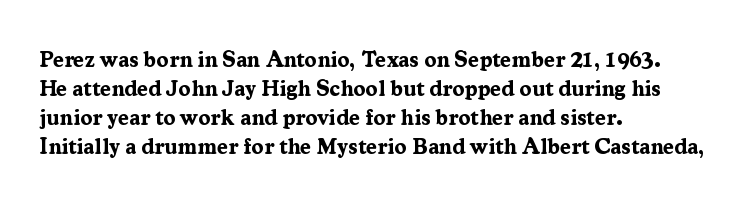
Q: Is the text bold? A: Yes.
Q: Is the text italic (slanted)? A: No, it is upright.
Q: Is the text underlined? A: No.
Q: How is the paragraph aligned? A: Left-aligned.
Q: Is the spacing between letters normal or unusually wide? A: Normal.
Q: Is the spacing between lines tight, normal or loose? A: Normal.
